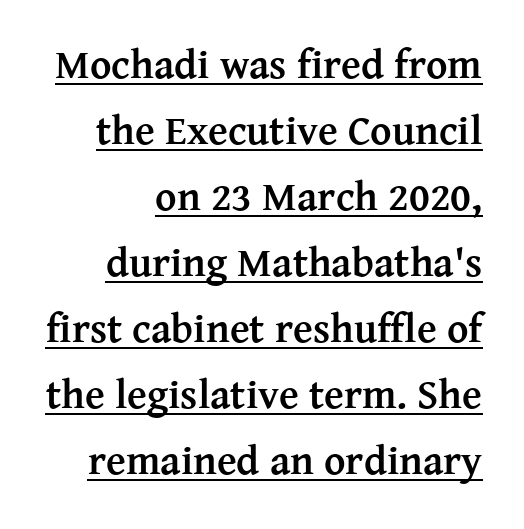
These lines are rendered in a variable-pitch font. Old-style or modern, the face here clearly has serifs. The letters sit at their default tracking, neither squeezed nor spread. Caption: lettering with a line underneath.
